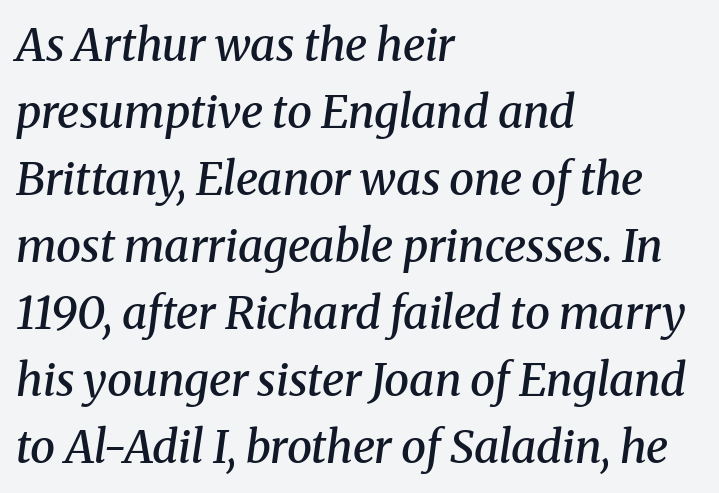
The image shows 45 px semibold serif type, italic (leaning right); set left-aligned, normal line spacing (1.49x), normal letter spacing, not underlined; medium stroke contrast and a medium x-height.
